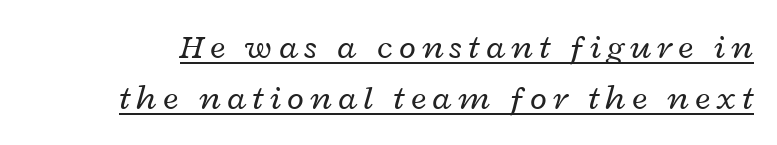
The image shows 35 px regular-weight, wide type, italic (leaning right); set normal line spacing (1.46x), underlined; low stroke contrast and a medium x-height.
